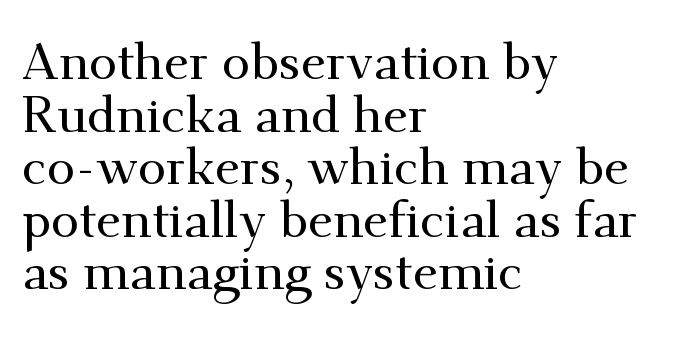
This sample has the flowing, uneven cadence of proportional lettering. Are there feet on the stems? There are — it's a serif. Descenders hang freely into open space. Students, note that the glyphs here touch the page at normal intervals.
